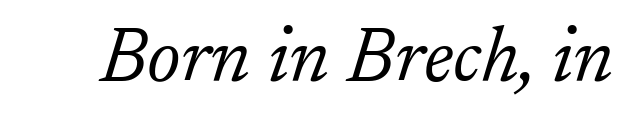
Q: Is the text bold? A: No.
Q: Is the text italic (slanted)? A: Yes, it leans right by about 17 degrees.
Q: Is the typeface a serif or a sans-serif typeface? A: Serif.
Q: Is the text underlined? A: No.
Q: Is the spacing between letters normal or unusually wide? A: Normal.
Q: Width (condensed, normal, or wide)? A: Normal.
Q: Stroke contrast? A: Low.
Q: x-height? A: Small.
Q: Monospaced? A: No.
